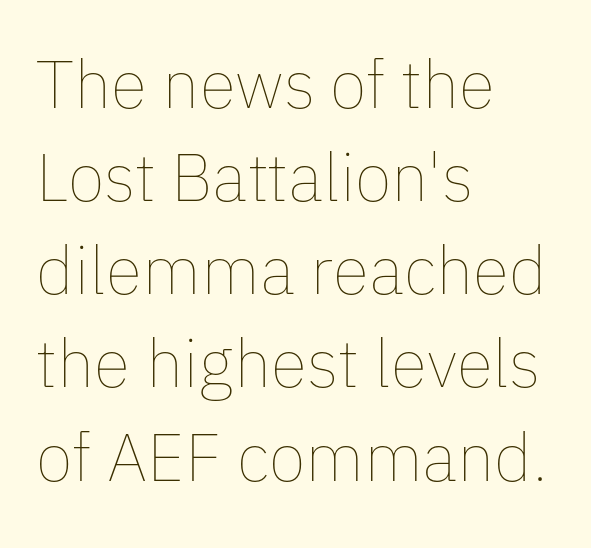
The text block is weighted toward the left margin, trailing off unevenly rightward. Weight: regular or lighter. The font's upright variant was chosen for this text. Anything drawn beneath the words? Only blank space.
